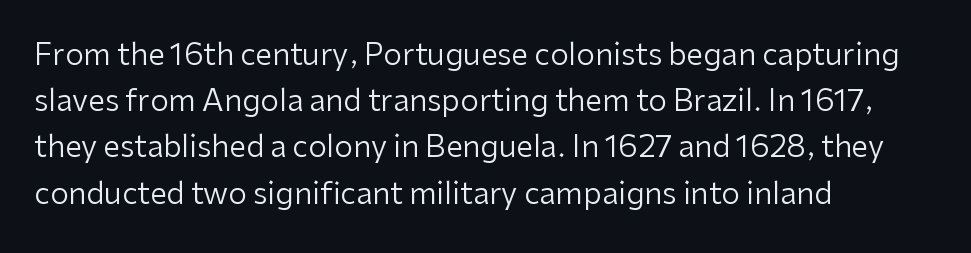
Q: Is the text bold? A: No.
Q: Is the text italic (slanted)? A: No, it is upright.
Q: Is the typeface a serif or a sans-serif typeface? A: Sans-serif.
Q: Is the text underlined? A: No.
Q: How is the paragraph aligned? A: Left-aligned.
Q: Is the spacing between letters normal or unusually wide? A: Normal.
Q: Is the spacing between lines tight, normal or loose? A: Normal.
Q: Width (condensed, normal, or wide)? A: Normal.
Q: Stroke contrast? A: Low.
Q: x-height? A: Medium.
Q: Monospaced? A: No.
